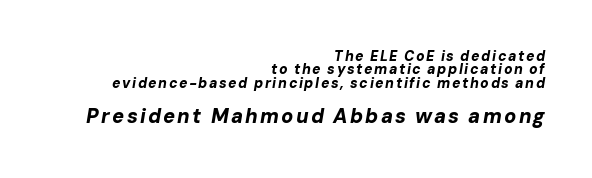
{"italic": "yes", "lean": "right", "slant_degrees": 10, "bold": "yes", "underline": "no", "align": "right", "line_spacing": "tight", "line_spacing_ratio": 0.96, "larger_block": "second", "size_ratio": 1.43, "glyph_px": 20}
